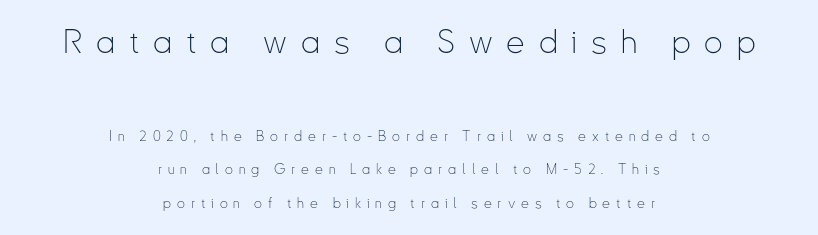
Q: Is the text bold? A: No.
Q: Is the text italic (slanted)? A: No, it is upright.
Q: Is the typeface a serif or a sans-serif typeface? A: Sans-serif.
Q: Is the text underlined? A: No.
Q: How is the paragraph aligned? A: Centered.
Q: Is the spacing between letters normal or unusually wide? A: Unusually wide.
Q: Is the spacing between lines tight, normal or loose? A: Loose.
Q: Which block of text is set in a larger size, the first (top) or the second (bottom)? A: The first (top) one.
Q: Width (condensed, normal, or wide)? A: Condensed.
Q: Stroke contrast? A: Low.
Q: x-height? A: Small.
Q: Monospaced? A: No.
